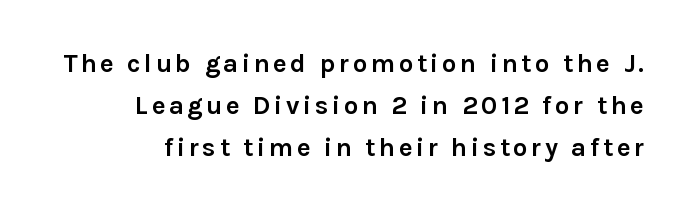
The image shows 26 px bold type, upright; set normal line spacing (1.61x), not underlined.
